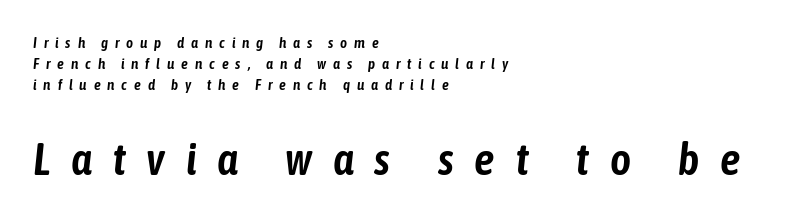
The second block has been scaled up relative to the first. Clear beneath every line of the passage. A typesetter would call this proportional, since set widths differ per character. Each new line begins a customary step beneath the previous one. Substantial extra tracking has been applied to these lines. Visually the block forms a straight wall on the left and a jagged coastline on the right.
